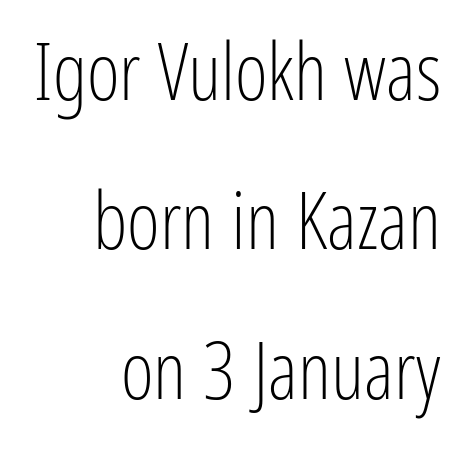
The image shows 79 px light, condensed sans-serif type, upright; set right-aligned, line spacing 1.89x, normal letter spacing, not underlined; low stroke contrast and a medium x-height.
